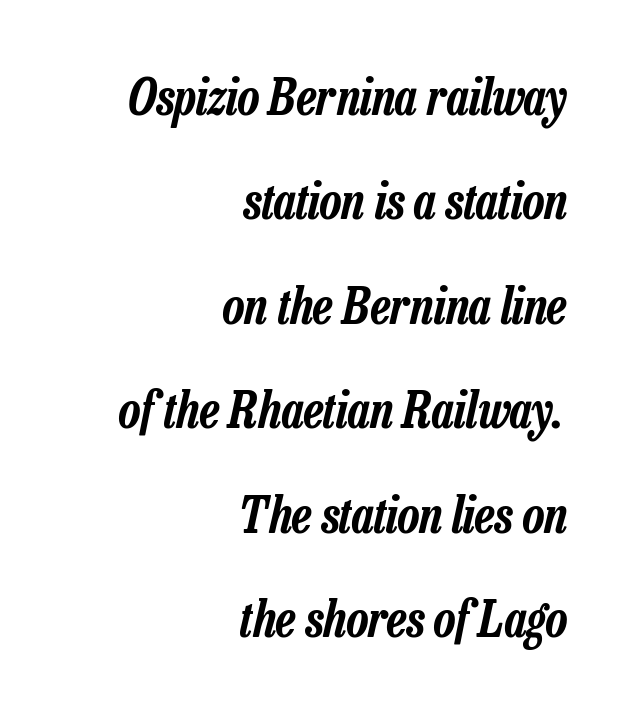
This sample has the flowing, uneven cadence of proportional lettering. The baseline area is clear. Nobody touched the tracking dial on this one. Notice how the passage keeps a crisp vertical edge on the right only. Every character sits at an angle, as italics do. Rows of type keep a wide berth in the vertical direction.
